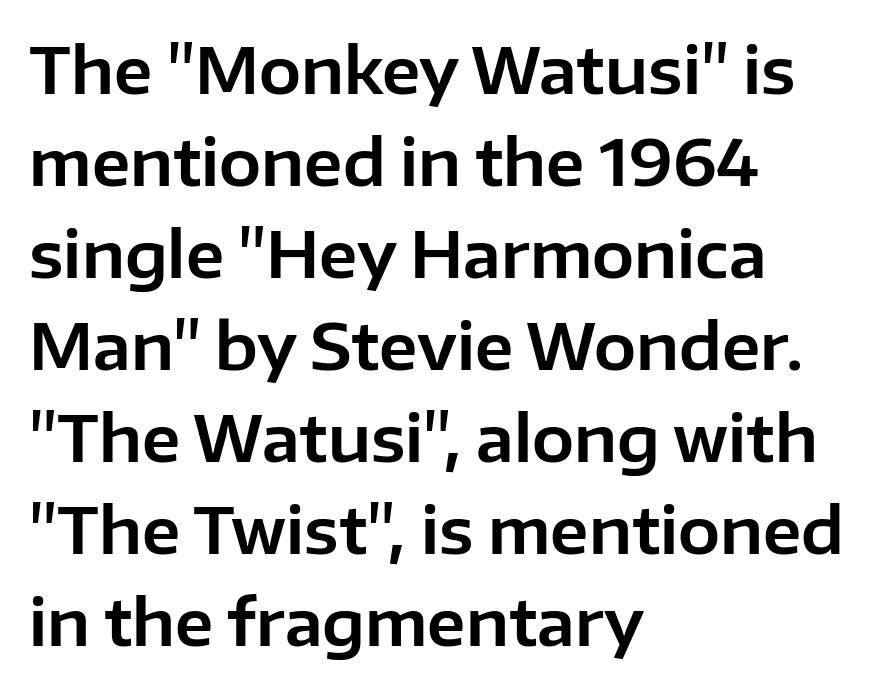
Q: Is the text italic (slanted)? A: No, it is upright.
Q: Is the typeface a serif or a sans-serif typeface? A: Sans-serif.
Q: Is the text underlined? A: No.
Q: How is the paragraph aligned? A: Left-aligned.
Q: Is the spacing between letters normal or unusually wide? A: Normal.
Q: Is the spacing between lines tight, normal or loose? A: Normal.
Q: Width (condensed, normal, or wide)? A: Normal.
Q: Stroke contrast? A: Low.
Q: x-height? A: Medium.
Q: Monospaced? A: No.
